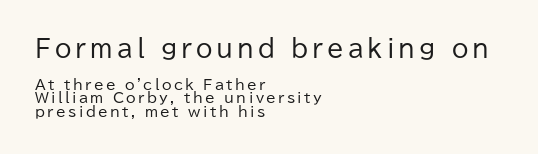
Cramped leading. The typography opts for an upright posture over an oblique one. The passage shown begins with its larger block and ends with its smaller one. Nobody drew a line under any word here. The font is comparable to plain body text, perhaps lighter. The lines are quadded left.
